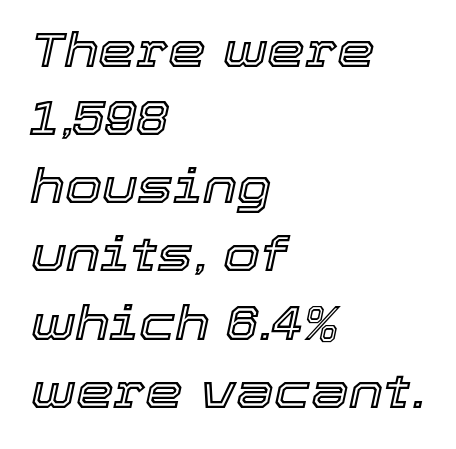
A student would call this left alignment; a typographer would say flush left, rag right. Tracking value appears to be zero — textbook default spacing. Summary of vertical rhythm: regular, with standard interline spacing. Would a proofreader flag this as italicized? Yes. Underlining? Definitely not there. A typesetter would call this proportional, since set widths differ per character.
